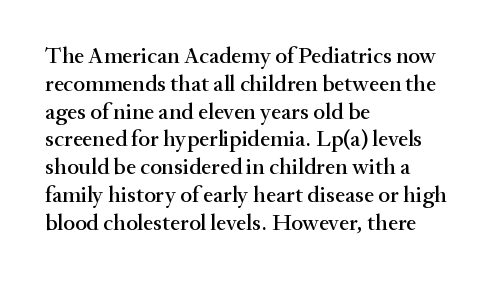
{"italic": "no", "underline": "no", "align": "left", "line_spacing_ratio": 1.21, "letter_spacing": "normal", "letter_spacing_em": 0.0, "glyph_px": 23}
